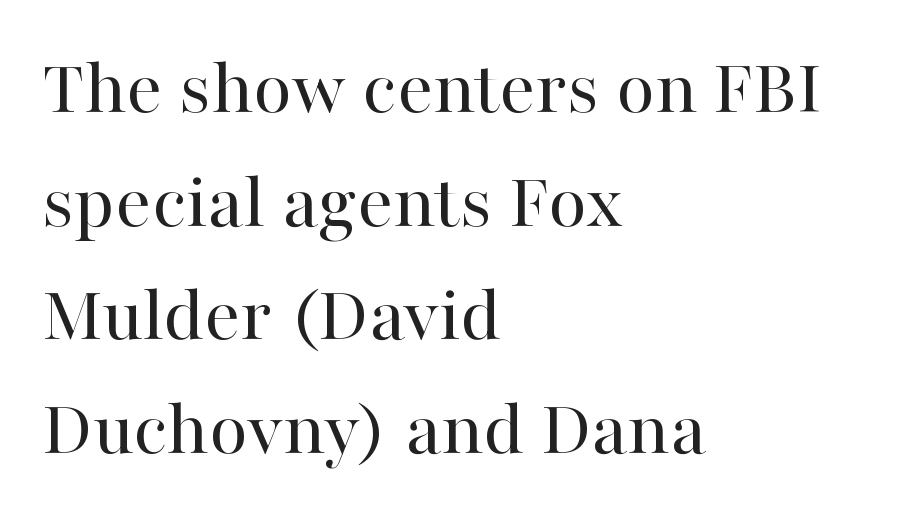
The image shows 80 px regular-weight serif type, upright; set left-aligned, normal line spacing (1.42x), normal letter spacing, not underlined; high stroke contrast and a medium x-height.
